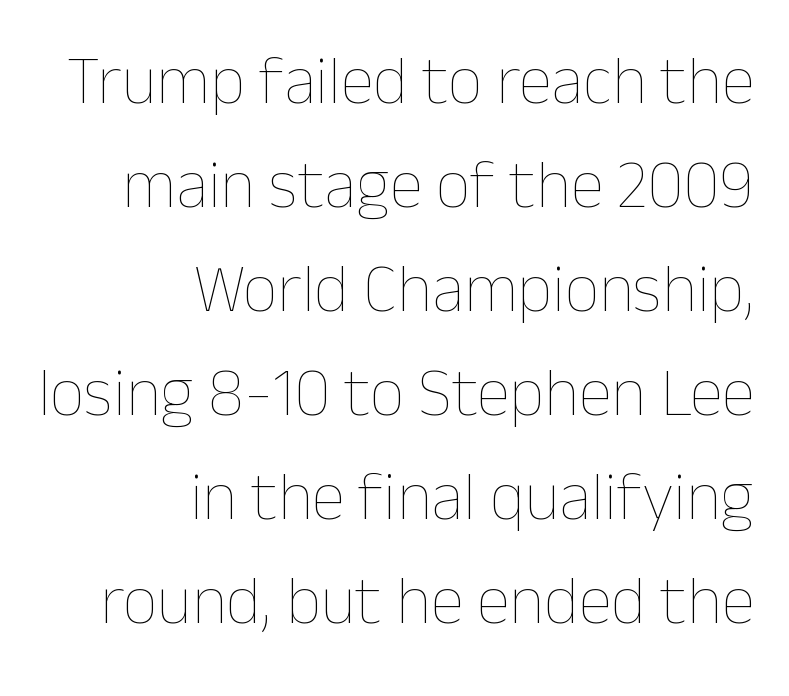
{"italic": "no", "bold": "no", "weight": "thin", "width": "normal", "stroke_contrast": "low", "x_height": "medium", "monospaced": "no", "underline": "no", "align": "right", "line_spacing": "normal", "line_spacing_ratio": 1.53, "letter_spacing": "normal", "letter_spacing_em": 0.0, "glyph_px": 68}
